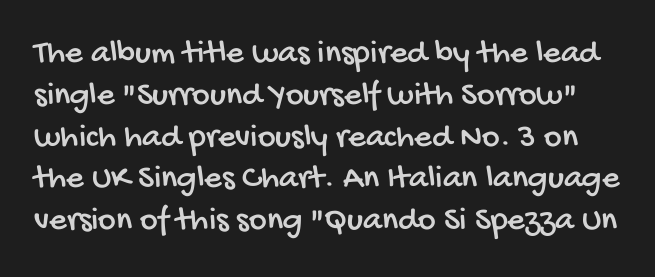
{"serif": "no", "width": "condensed", "stroke_contrast": "low", "x_height": "large", "monospaced": "no", "underline": "no", "line_spacing_ratio": 1.23, "letter_spacing": "normal", "letter_spacing_em": 0.0, "glyph_px": 34}
